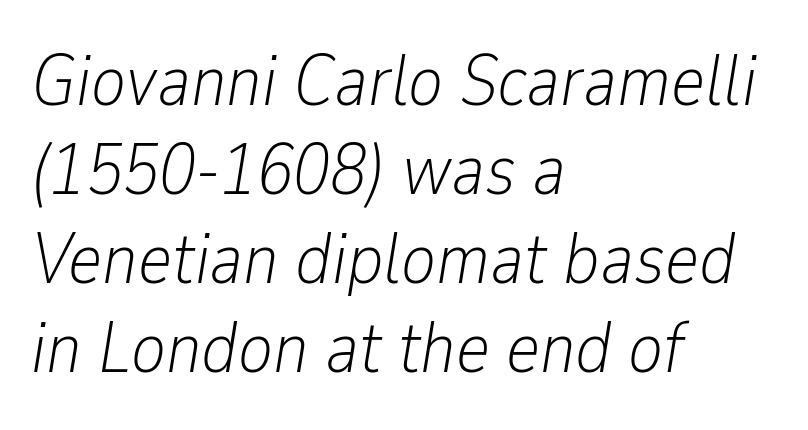
The setting favours the left margin, as ordinary paragraphs usually do. The passage shown has conventional tracking throughout. Just letters on the line, the space beneath them empty. The face looks like a standard text weight, possibly lighter. Is this a fixed-width face? No — the glyphs have proportional, varying widths. Posture: slanted.
